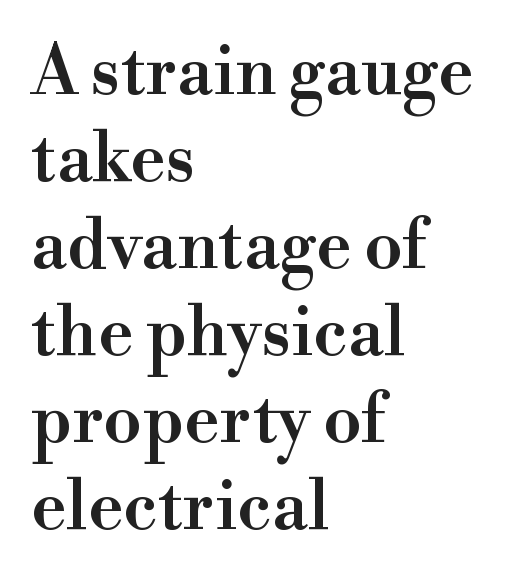
Inter-character spacing is left at the font's built-in metrics. Line spacing here is normal. Stroke terminals: seriffed. Designer's note — italics off, roman on.
